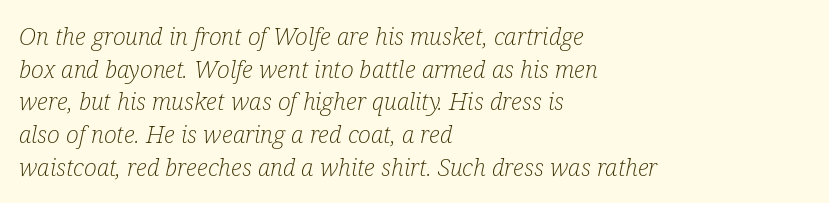
{"italic": "yes", "lean": "right", "slant_degrees": 12, "bold": "no", "underline": "no", "align": "left", "line_spacing": "normal", "line_spacing_ratio": 1.36, "letter_spacing": "normal", "letter_spacing_em": 0.0, "glyph_px": 24}
